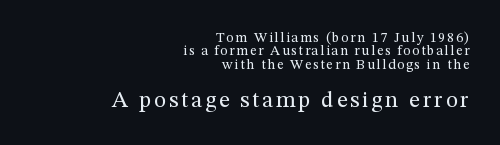
{"italic": "no", "bold": "no", "underline": "no", "align": "right", "line_spacing": "tight", "line_spacing_ratio": 0.95, "larger_block": "second", "size_ratio": 1.64, "glyph_px": 23}
